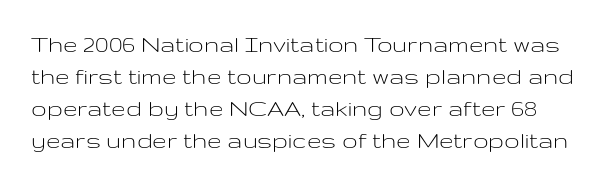
Q: Is the text bold? A: No.
Q: Is the text italic (slanted)? A: No, it is upright.
Q: Is the text underlined? A: No.
Q: Is the spacing between letters normal or unusually wide? A: Normal.
